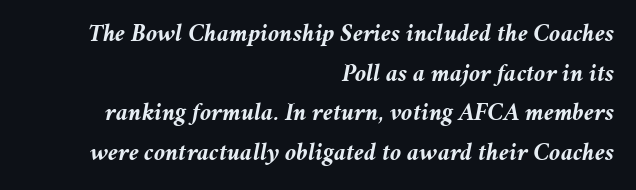
Q: Is the text bold? A: Yes.
Q: Is the text italic (slanted)? A: Yes, it leans right by about 11 degrees.
Q: Is the text underlined? A: No.
Q: How is the paragraph aligned? A: Right-aligned.
Q: Is the spacing between letters normal or unusually wide? A: Normal.
Q: Is the spacing between lines tight, normal or loose? A: Normal.
